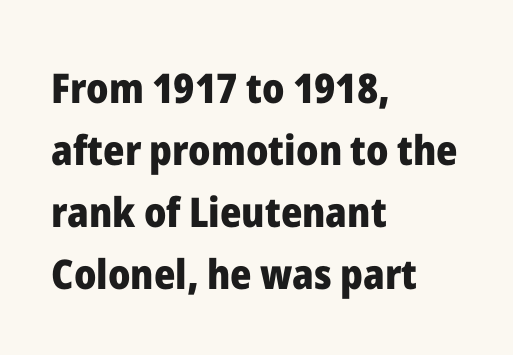
The image shows 41 px heavy sans-serif type, upright; set left-aligned, normal line spacing (1.51x), normal letter spacing, not underlined; low stroke contrast and a medium x-height.
